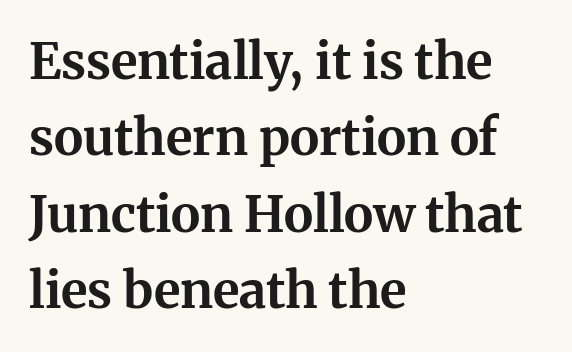
{"serif": "yes", "italic": "no", "bold": "yes", "weight": "bold", "width": "normal", "stroke_contrast": "medium", "x_height": "medium", "monospaced": "no", "underline": "no", "align": "left", "line_spacing": "normal", "line_spacing_ratio": 1.53, "letter_spacing": "normal", "letter_spacing_em": 0.0, "glyph_px": 50}
